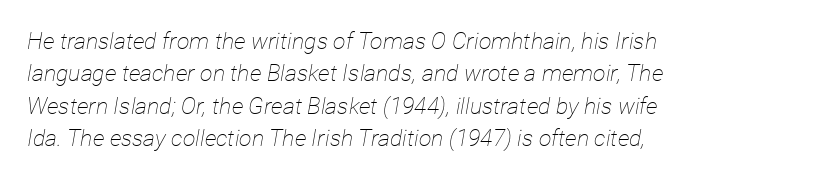
{"italic": "yes", "lean": "right", "slant_degrees": 12, "bold": "no", "underline": "no", "align": "left", "line_spacing": "normal", "line_spacing_ratio": 1.41, "letter_spacing": "normal", "letter_spacing_em": 0.0, "glyph_px": 23}
